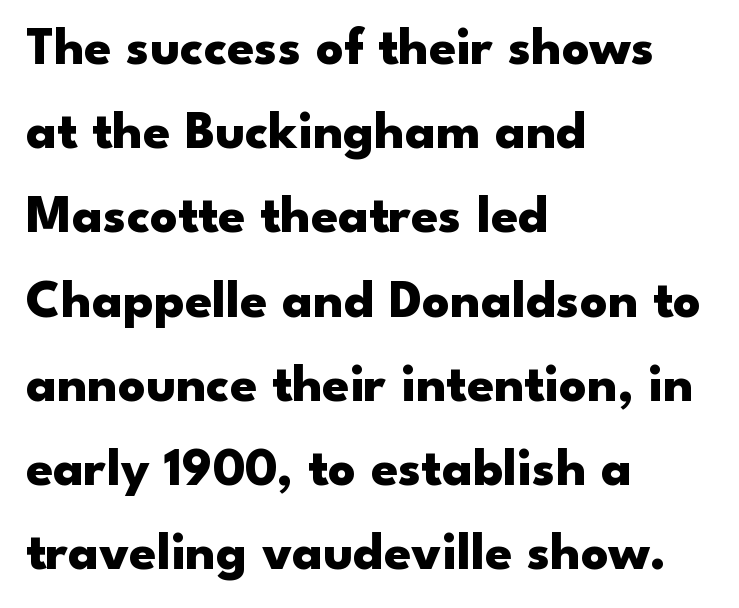
Q: Is the text bold? A: Yes.
Q: Is the text italic (slanted)? A: No, it is upright.
Q: Is the typeface a serif or a sans-serif typeface? A: Sans-serif.
Q: Is the text underlined? A: No.
Q: How is the paragraph aligned? A: Left-aligned.
Q: Is the spacing between letters normal or unusually wide? A: Normal.
Q: Is the spacing between lines tight, normal or loose? A: Normal.
Q: Width (condensed, normal, or wide)? A: Wide.
Q: Stroke contrast? A: Low.
Q: x-height? A: Small.
Q: Monospaced? A: No.
